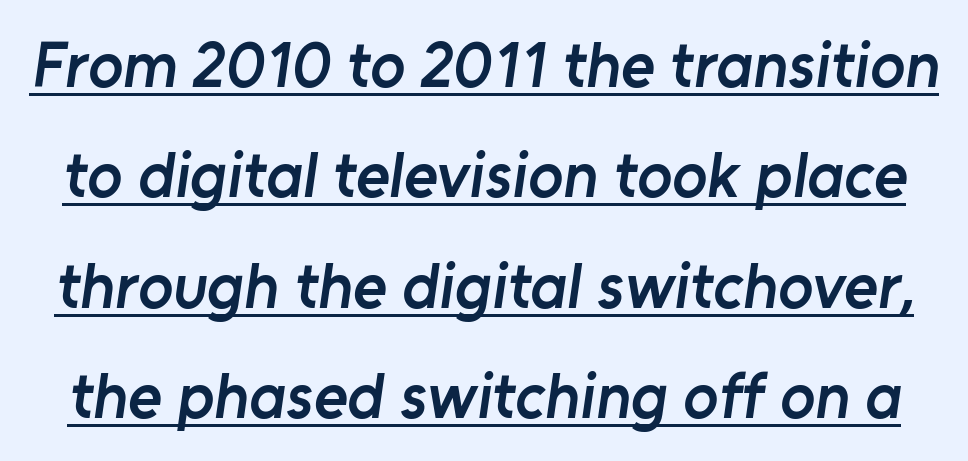
Q: Is the text bold? A: Semi-bold.
Q: Is the typeface a serif or a sans-serif typeface? A: Sans-serif.
Q: Is the text underlined? A: Yes.
Q: Is the spacing between letters normal or unusually wide? A: Normal.
Q: Is the spacing between lines tight, normal or loose? A: Normal.
Q: Width (condensed, normal, or wide)? A: Normal.
Q: Stroke contrast? A: Low.
Q: x-height? A: Medium.
Q: Monospaced? A: No.
